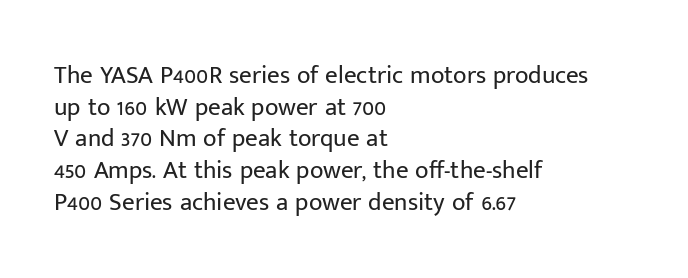
The image shows 25 px text type, upright; set left-aligned, normal line spacing (1.27x), normal letter spacing, not underlined.
